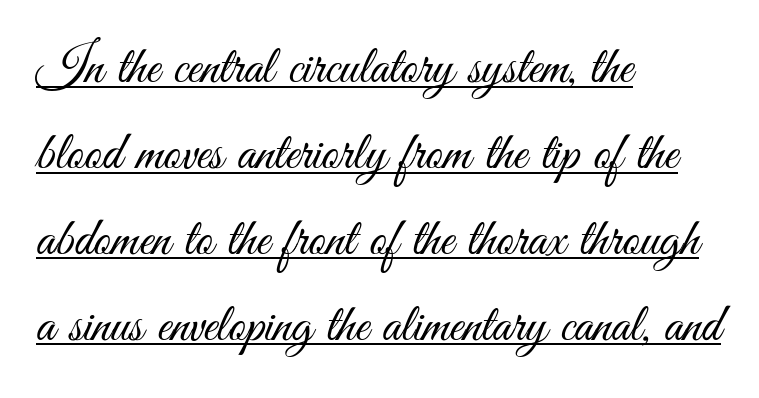
The image shows 54 px light, condensed sans-serif type; set left-aligned, normal line spacing (1.59x), normal letter spacing, underlined; medium stroke contrast and a small x-height.
